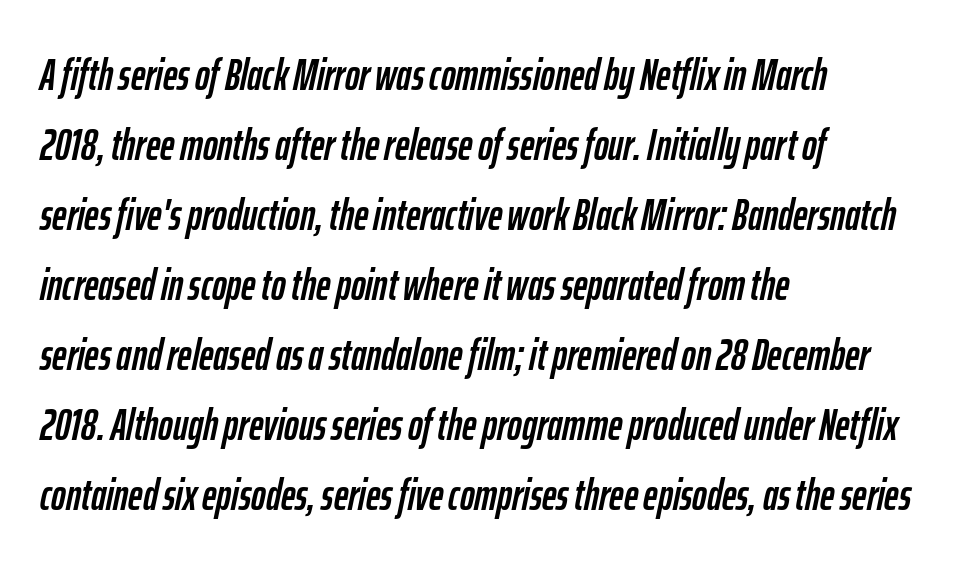
The image shows 44 px condensed type, italic (leaning right); set left-aligned, normal line spacing (1.59x), normal letter spacing, not underlined; low stroke contrast and a medium x-height.
